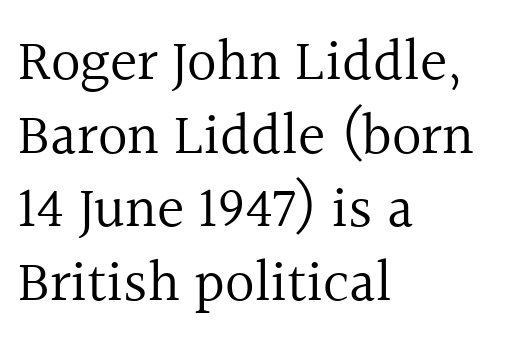
The image shows 58 px regular-weight serif type, upright; set left-aligned, normal line spacing (1.27x), normal letter spacing, not underlined; a medium x-height.
